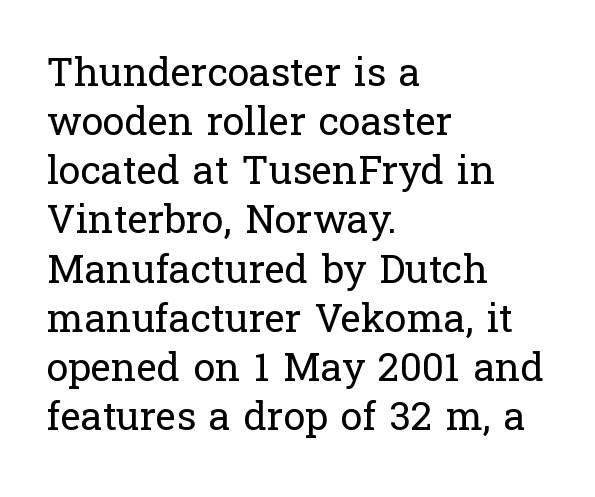
Q: Is the text bold? A: No.
Q: Is the text italic (slanted)? A: No, it is upright.
Q: Is the typeface a serif or a sans-serif typeface? A: Serif.
Q: Is the text underlined? A: No.
Q: How is the paragraph aligned? A: Left-aligned.
Q: Is the spacing between letters normal or unusually wide? A: Normal.
Q: Is the spacing between lines tight, normal or loose? A: Normal.
Q: Width (condensed, normal, or wide)? A: Normal.
Q: Stroke contrast? A: Low.
Q: x-height? A: Medium.
Q: Monospaced? A: No.
